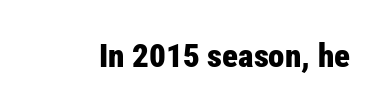
The image shows 33 px bold, condensed sans-serif type, upright; set normal letter spacing, not underlined; low stroke contrast and a medium x-height.
